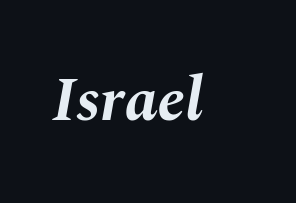
The image shows 63 px bold type, italic (leaning right); set normal letter spacing, not underlined; medium stroke contrast and a medium x-height.
